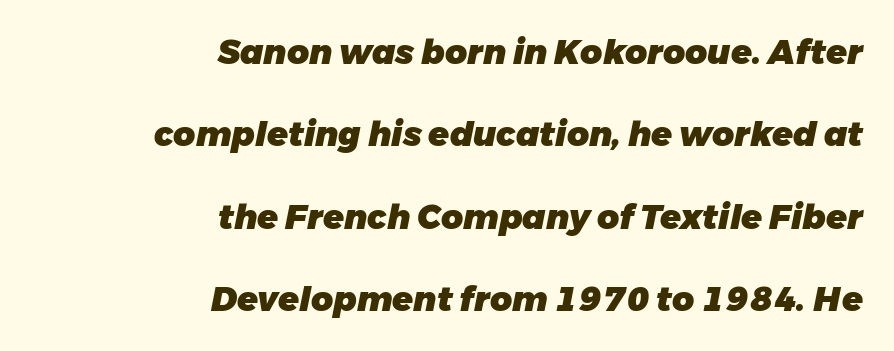
Q: Is the text bold? A: Yes.
Q: Is the text italic (slanted)? A: Yes, it leans right by about 11 degrees.
Q: Is the text underlined? A: No.
Q: How is the paragraph aligned? A: Right-aligned.
Q: Is the spacing between letters normal or unusually wide? A: Normal.
Q: Is the spacing between lines tight, normal or loose? A: Loose.
Q: Width (condensed, normal, or wide)? A: Normal.
Q: Stroke contrast? A: Low.
Q: x-height? A: Medium.
Q: Monospaced? A: No.
